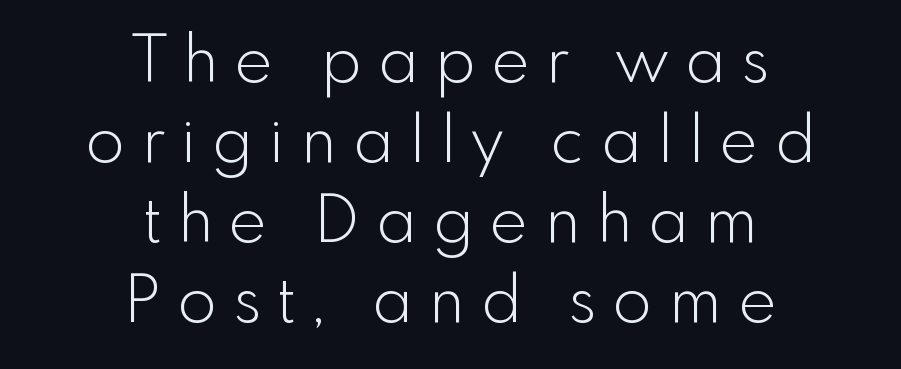
The image shows 64 px light sans-serif type, upright; set centered, normal line spacing (1.25x), unusually wide letter spacing (+0.26 em), not underlined; a small x-height.
